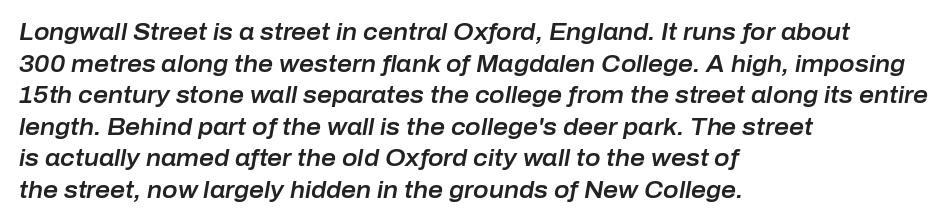
The image shows 23 px text type, italic (leaning right); set left-aligned, normal line spacing (1.37x), normal letter spacing, not underlined.
